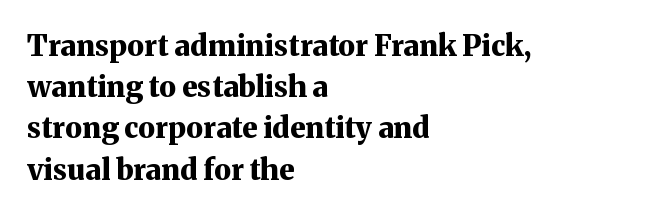
The text block is weighted toward the left margin, trailing off unevenly rightward. This is serif lettering, the kind often seen in printed books. Standard letterfit; no display-style spreading of the glyphs. As a designer I'd log this as weight 700, bold.
